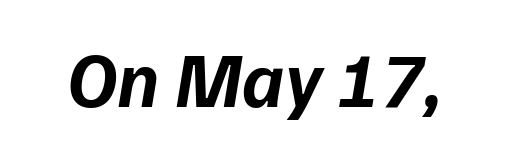
The image shows 77 px bold sans-serif type; set normal letter spacing, not underlined; low stroke contrast and a medium x-height.
